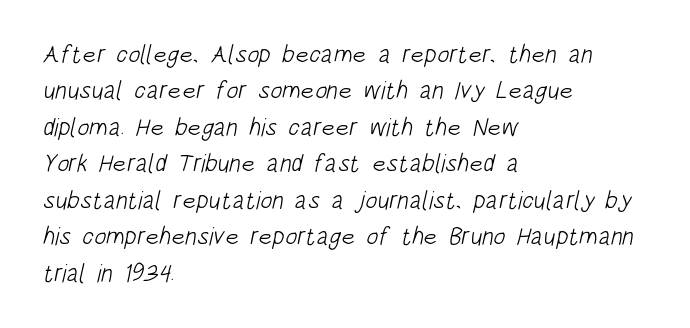
The paragraph has a hard left edge and a soft right edge. In terms of leading, this rendering sits right in the middle. Nobody drew a line under any word here. This rendering leaves character spacing at its baseline value. The typesetting does not lean heavy: it is not bold.
